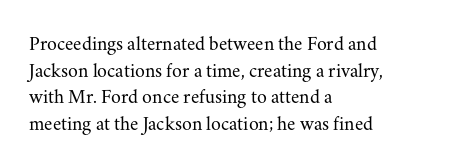
Q: Is the text bold? A: No.
Q: Is the text italic (slanted)? A: No, it is upright.
Q: Is the text underlined? A: No.
Q: How is the paragraph aligned? A: Left-aligned.
Q: Is the spacing between letters normal or unusually wide? A: Normal.
Q: Is the spacing between lines tight, normal or loose? A: Normal.
